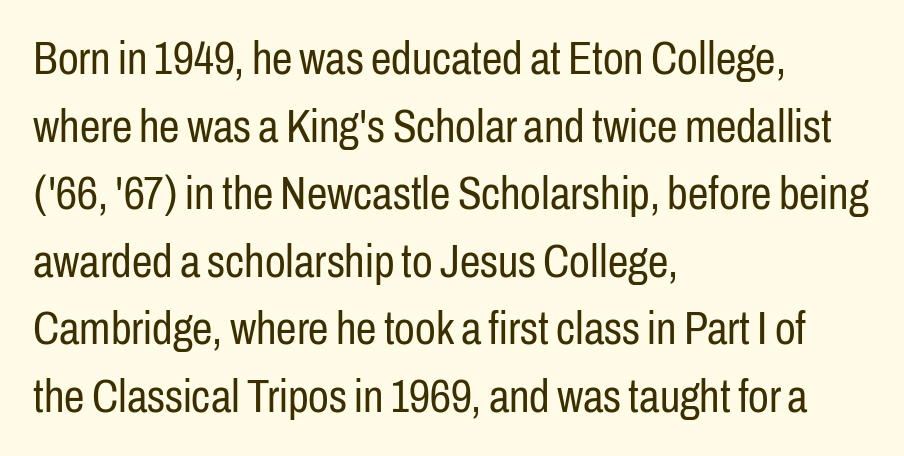
{"serif": "no", "italic": "no", "bold": "no", "weight": "regular", "width": "condensed", "stroke_contrast": "low", "x_height": "medium", "monospaced": "no", "underline": "no", "align": "left", "line_spacing": "normal", "line_spacing_ratio": 1.47, "letter_spacing": "normal", "letter_spacing_em": 0.0, "glyph_px": 46}
